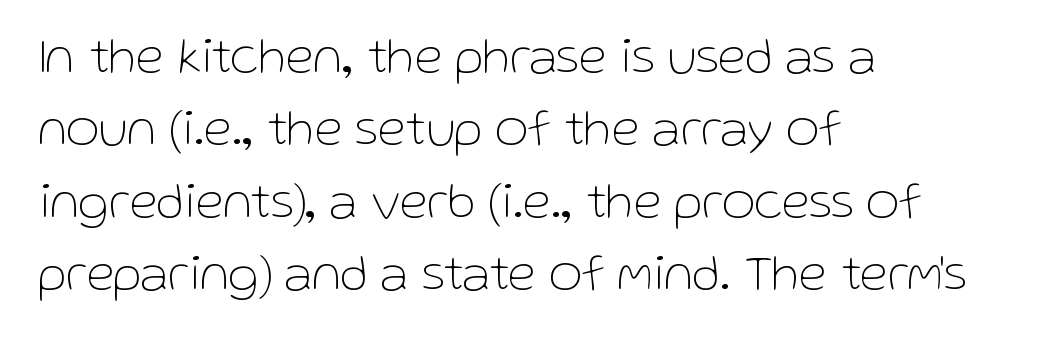
Rule under the text: the space is simply empty. The letters stand upright; this is a roman face. Here the designer chose a conventional face with non-uniform glyph widths. Unlike a traditional serif, this face leaves its strokes unadorned.
